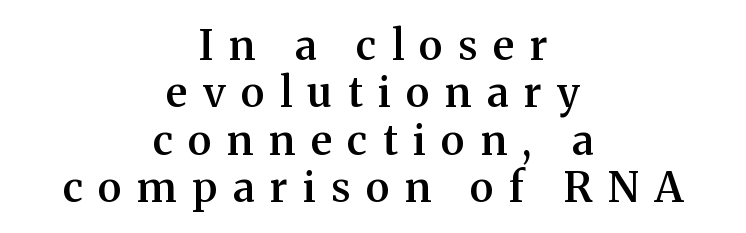
Characters follow at a spacing far wider than the type designer built in. In terms of posture, this sample is upright. Compared with an ordinary text face, these strokes are moderately heavier — a semibold. Descenders are the only things crossing below the line. Leftover space on each line is divided equally before and after the words. Yep, those are serifs on the letters.
